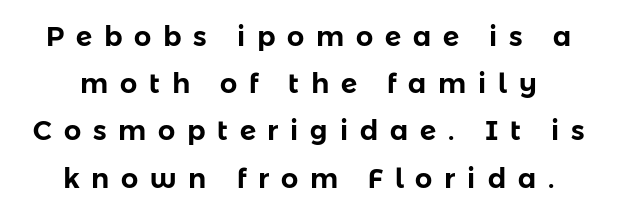
There is plenty of visible air inserted between adjacent glyphs. The rendering positions every line midway between the sides. These lines were composed using upright roman letters. The words here are not underlined.
